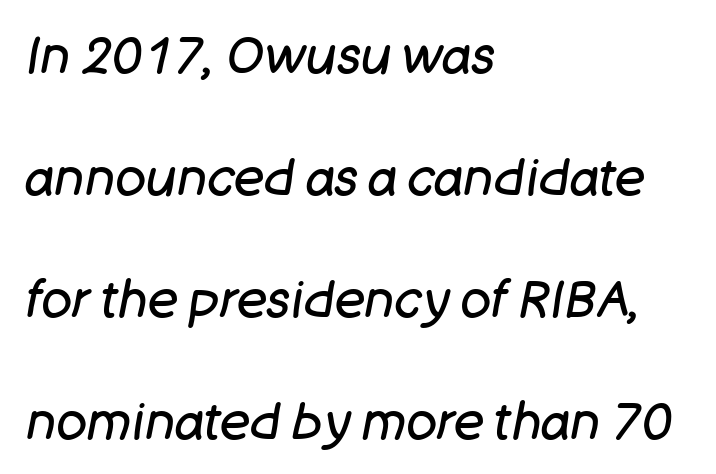
The image shows 51 px regular-weight type, italic (leaning right); set left-aligned, loose line spacing (2.39x), normal letter spacing, not underlined; low stroke contrast and a large x-height.
